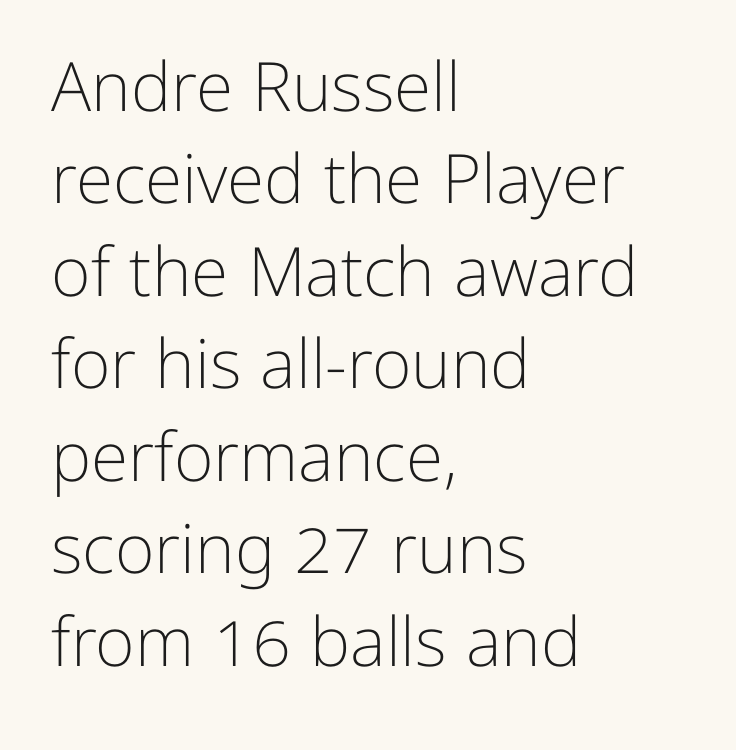
Q: Is the text bold? A: No.
Q: Is the text italic (slanted)? A: No, it is upright.
Q: Is the typeface a serif or a sans-serif typeface? A: Sans-serif.
Q: Is the text underlined? A: No.
Q: How is the paragraph aligned? A: Left-aligned.
Q: Is the spacing between letters normal or unusually wide? A: Normal.
Q: Is the spacing between lines tight, normal or loose? A: Normal.
Q: Width (condensed, normal, or wide)? A: Normal.
Q: Stroke contrast? A: Low.
Q: x-height? A: Medium.
Q: Monospaced? A: No.
